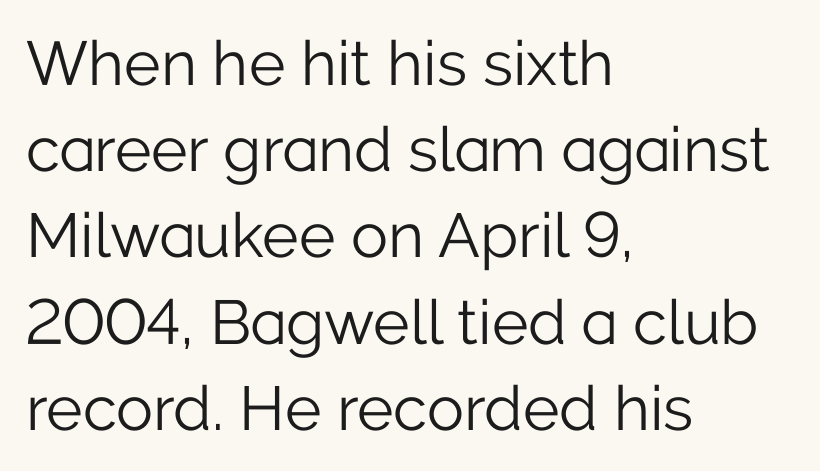
The image shows 62 px light sans-serif type, upright; set left-aligned, normal line spacing (1.39x), normal letter spacing, not underlined; low stroke contrast and a medium x-height.
